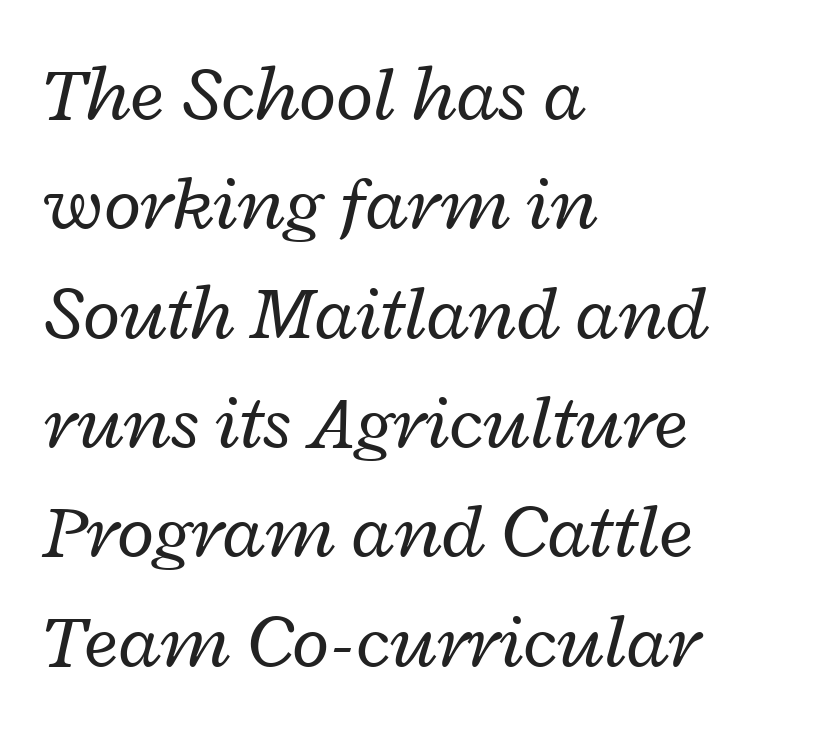
Q: Is the text bold? A: No.
Q: Is the text italic (slanted)? A: Yes, it leans right by about 12 degrees.
Q: Is the text underlined? A: No.
Q: How is the paragraph aligned? A: Left-aligned.
Q: Is the spacing between letters normal or unusually wide? A: Normal.
Q: Is the spacing between lines tight, normal or loose? A: Normal.
Q: Width (condensed, normal, or wide)? A: Wide.
Q: Stroke contrast? A: Low.
Q: x-height? A: Medium.
Q: Monospaced? A: No.
